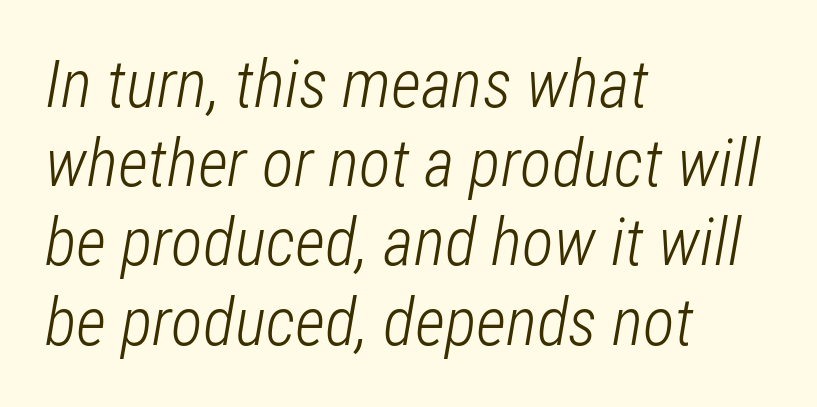
{"italic": "yes", "lean": "right", "slant_degrees": 12, "bold": "no", "weight": "light", "width": "condensed", "stroke_contrast": "low", "x_height": "medium", "monospaced": "no", "underline": "no", "align": "left", "line_spacing_ratio": 1.2, "letter_spacing": "normal", "letter_spacing_em": 0.0, "glyph_px": 66}
